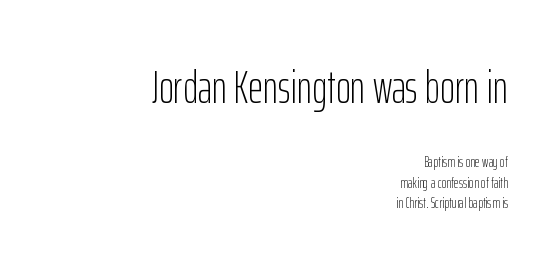
The image shows 46 px light, condensed sans-serif type, upright; set right-aligned, normal line spacing (1.36x), normal letter spacing, not underlined; the first (top) block is 3.07x larger; low stroke contrast and a medium x-height.
